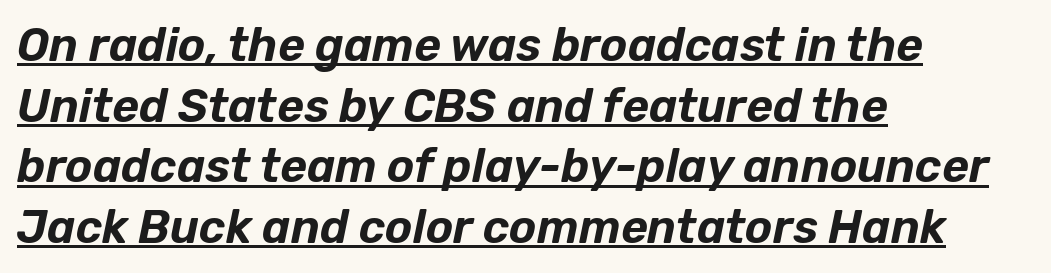
{"italic": "yes", "lean": "right", "slant_degrees": 12, "width": "normal", "stroke_contrast": "low", "x_height": "medium", "monospaced": "no", "underline": "yes", "align": "left", "line_spacing": "normal", "line_spacing_ratio": 1.32, "letter_spacing": "normal", "letter_spacing_em": 0.0, "glyph_px": 46}
